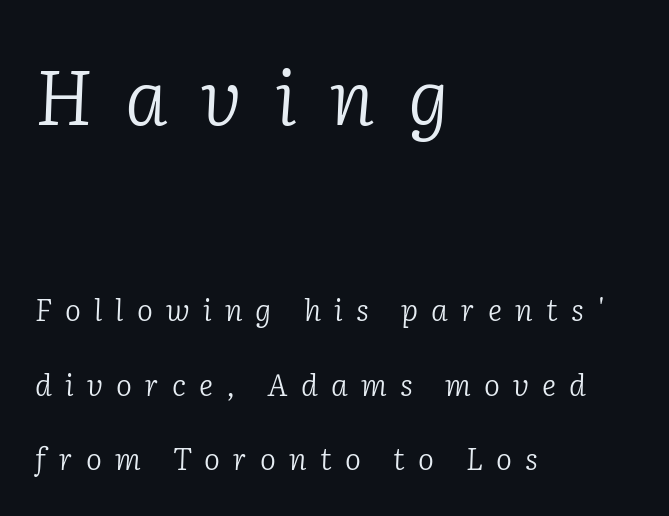
The image shows 76 px light serif type, italic (leaning right); set left-aligned, loose line spacing (2.49x), unusually wide letter spacing (+0.44 em), not underlined; the first (top) block is 2.53x larger; low stroke contrast and a medium x-height.
